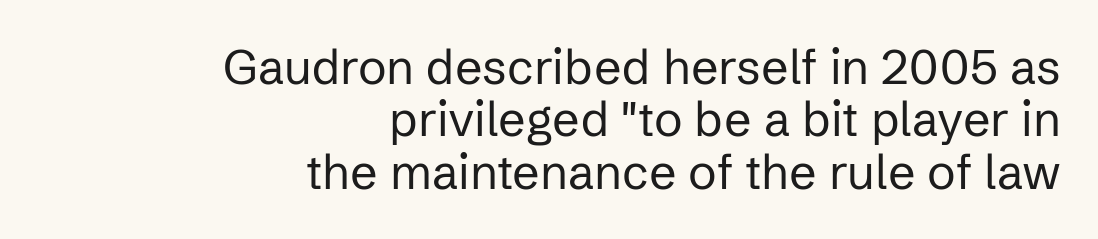
Q: Is the text bold? A: No.
Q: Is the text italic (slanted)? A: No, it is upright.
Q: Is the typeface a serif or a sans-serif typeface? A: Sans-serif.
Q: Is the text underlined? A: No.
Q: How is the paragraph aligned? A: Right-aligned.
Q: Is the spacing between letters normal or unusually wide? A: Normal.
Q: Is the spacing between lines tight, normal or loose? A: Tight.
Q: Width (condensed, normal, or wide)? A: Normal.
Q: Stroke contrast? A: Low.
Q: x-height? A: Medium.
Q: Monospaced? A: No.
